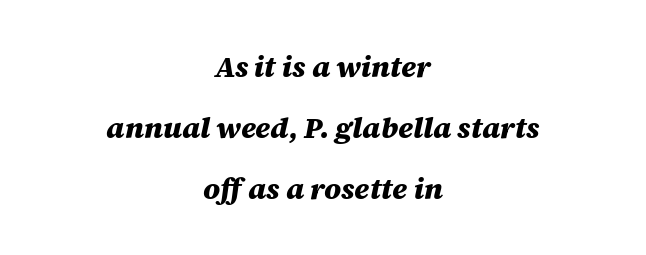
Descender tails drop into unmarked territory. Leading: increased. What weight is shown? A full bold with thick strokes. Every row of glyphs is offset so its center matches the block's center. If you drew a line through each stem, it would be angled.
